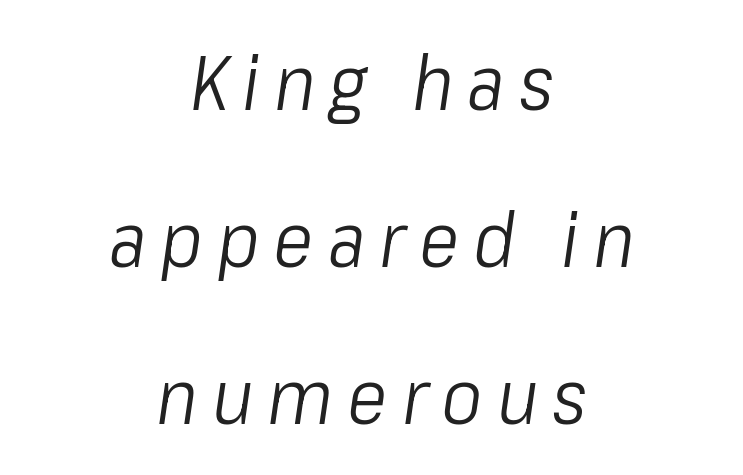
The gap between lines stays unmarked. The letters advance in unequal steps, a hallmark of proportional type. This is not heavy type; no bold has been used. Teacher's note: observe the equal gaps on both sides — that is centered alignment. This is oblique type, the kind used for emphasis or titles. Interline gaps are noticeably wide in this sample.
